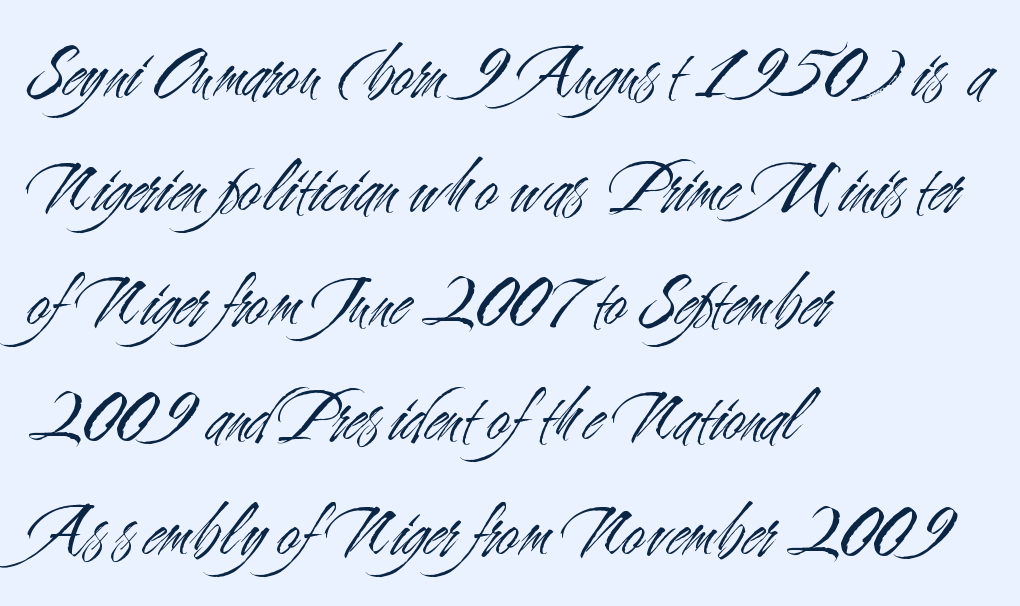
The image shows 77 px light, condensed sans-serif type; set left-aligned, normal line spacing (1.49x), normal letter spacing, not underlined; medium stroke contrast and a small x-height.
